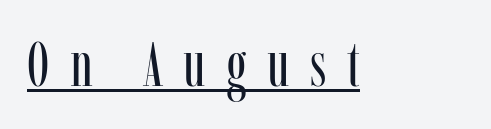
{"serif": "yes", "italic": "no", "bold": "no", "weight": "regular", "width": "condensed", "stroke_contrast": "low", "x_height": "medium", "monospaced": "no", "underline": "yes", "letter_spacing": "wide", "letter_spacing_em": 0.33, "glyph_px": 62}
